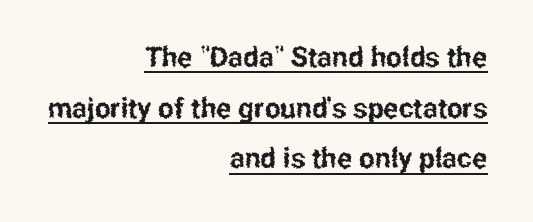
The rendering uses natural spacing where letterforms have individual widths. The words here are underlined. The designer went with a sans here, leaving each stem footless. No italicization has been applied; the sample stays upright.
